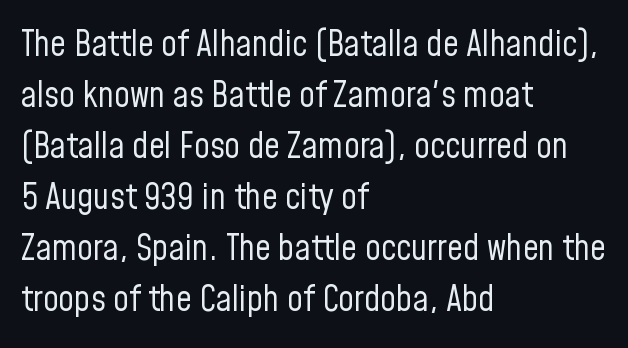
Q: Is the text bold? A: No.
Q: Is the text italic (slanted)? A: No, it is upright.
Q: Is the typeface a serif or a sans-serif typeface? A: Sans-serif.
Q: Is the text underlined? A: No.
Q: How is the paragraph aligned? A: Left-aligned.
Q: Is the spacing between letters normal or unusually wide? A: Normal.
Q: Is the spacing between lines tight, normal or loose? A: Normal.
Q: Width (condensed, normal, or wide)? A: Condensed.
Q: Stroke contrast? A: Low.
Q: x-height? A: Medium.
Q: Monospaced? A: No.
